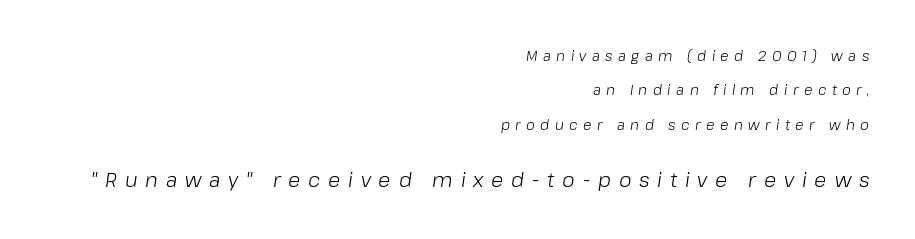
{"italic": "yes", "lean": "right", "slant_degrees": 8, "bold": "no", "underline": "no", "align": "right", "line_spacing": "loose", "line_spacing_ratio": 2.45, "letter_spacing": "wide", "letter_spacing_em": 0.39, "larger_block": "second", "size_ratio": 1.43, "glyph_px": 20}
